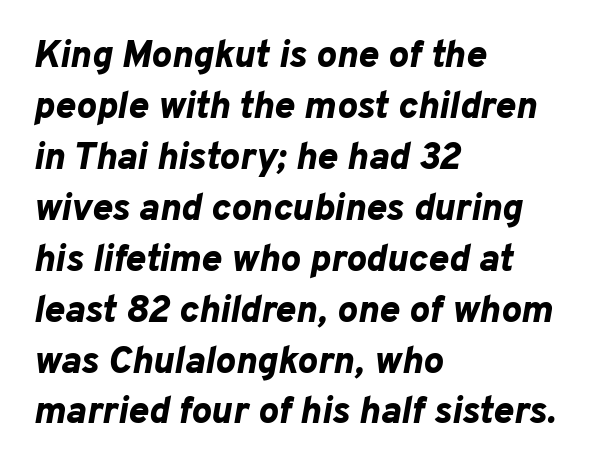
{"italic": "yes", "lean": "right", "slant_degrees": 10, "bold": "yes", "weight": "bold", "width": "normal", "stroke_contrast": "low", "x_height": "medium", "monospaced": "no", "underline": "no", "align": "left", "line_spacing": "normal", "line_spacing_ratio": 1.34, "letter_spacing": "normal", "letter_spacing_em": 0.0, "glyph_px": 38}
